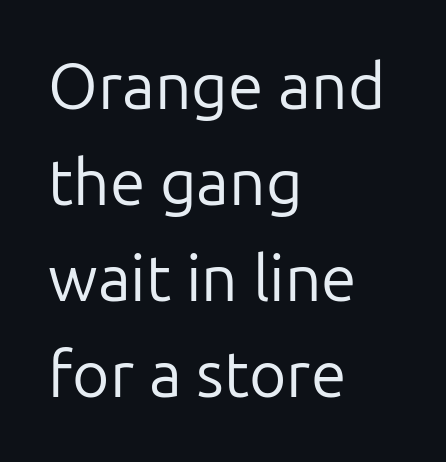
{"serif": "no", "italic": "no", "bold": "no", "weight": "regular", "width": "normal", "stroke_contrast": "low", "x_height": "medium", "monospaced": "no", "underline": "no", "align": "left", "line_spacing": "normal", "line_spacing_ratio": 1.5, "letter_spacing": "normal", "letter_spacing_em": 0.0, "glyph_px": 64}
